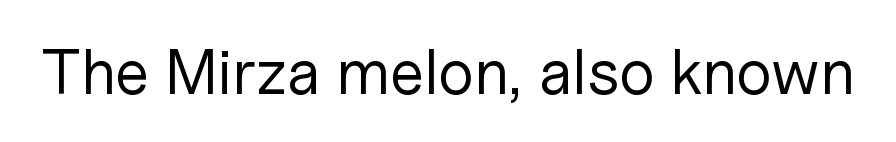
The image shows 63 px regular-weight sans-serif type, upright; set normal letter spacing, not underlined; low stroke contrast and a medium x-height.
